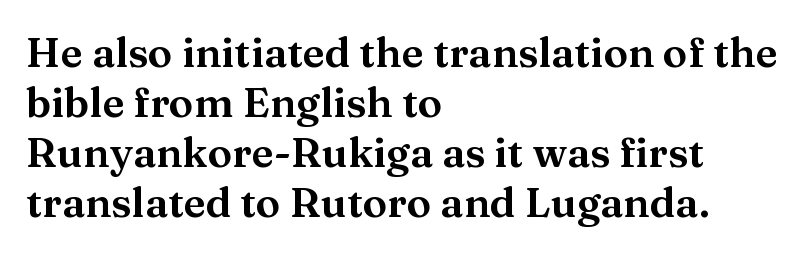
Words appear dense and cohesive because spacing is normal. This sample uses a serif face. The paragraph shown leans on its left margin. A typesetter would call this proportional, since set widths differ per character. Ordinary non-slanted type is in use.
